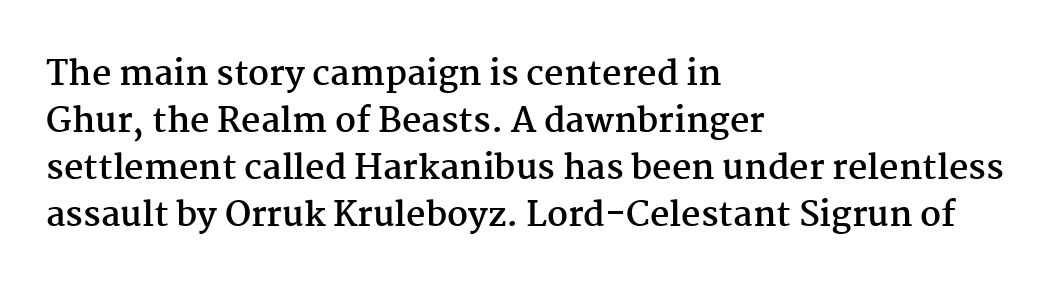
The rendering uses natural spacing where letterforms have individual widths. I'd call this a serif setting — the letters wear small feet. Compared with a centered layout, this one pins lines to the left instead. In terms of leading, this rendering sits right in the middle. The foot of each line stays bare and open.
